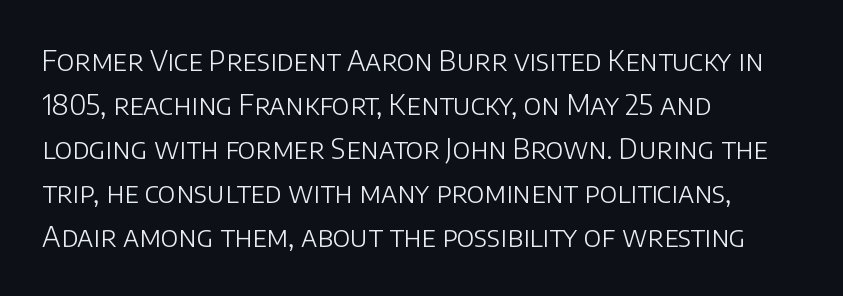
Q: Is the text bold? A: No.
Q: Is the text italic (slanted)? A: No, it is upright.
Q: Is the typeface a serif or a sans-serif typeface? A: Sans-serif.
Q: Is the text underlined? A: No.
Q: How is the paragraph aligned? A: Left-aligned.
Q: Is the spacing between letters normal or unusually wide? A: Normal.
Q: Is the spacing between lines tight, normal or loose? A: Normal.
Q: Width (condensed, normal, or wide)? A: Normal.
Q: Stroke contrast? A: Low.
Q: x-height? A: Large.
Q: Monospaced? A: No.
